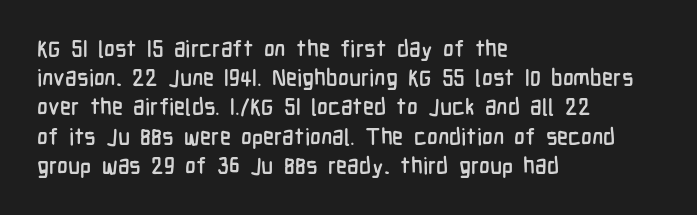
{"italic": "no", "underline": "no", "align": "left", "line_spacing": "normal", "line_spacing_ratio": 1.27, "letter_spacing": "normal", "letter_spacing_em": 0.0, "glyph_px": 23}
